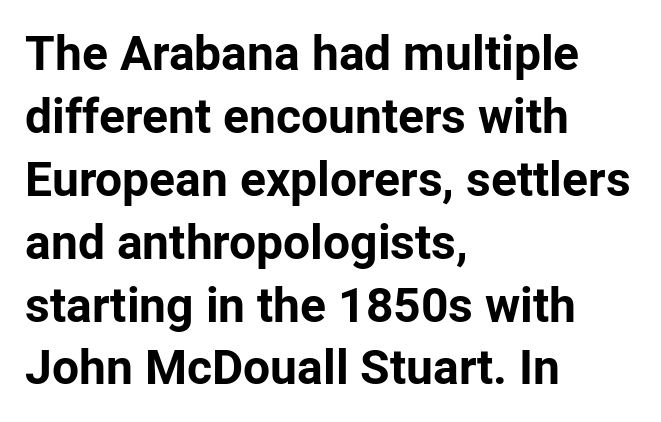
The image shows 48 px bold sans-serif type, upright; set left-aligned, normal line spacing (1.31x), normal letter spacing, not underlined; low stroke contrast and a medium x-height.
